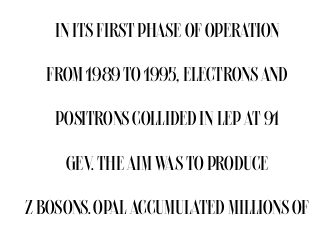
{"italic": "no", "bold": "no", "underline": "no", "align": "center", "line_spacing": "loose", "line_spacing_ratio": 2.21, "letter_spacing": "normal", "letter_spacing_em": 0.0, "glyph_px": 20}
